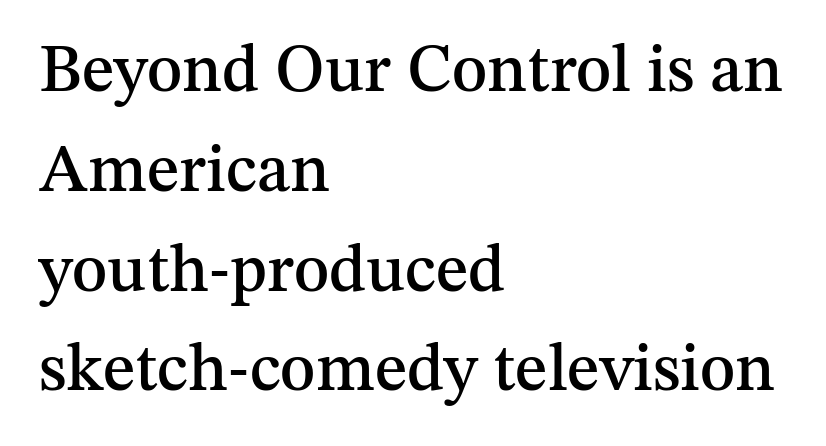
Short note: letters normally spaced. Here the designer chose a conventional face with non-uniform glyph widths. Posture: straight, roman, zero tilt. Anything drawn beneath the words? Only blank space.
